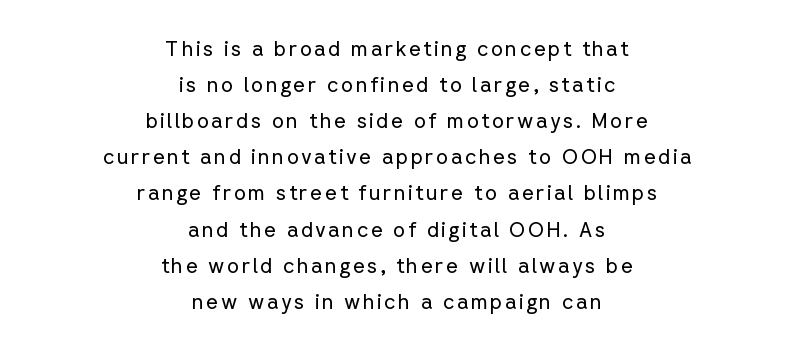
{"italic": "no", "bold": "no", "underline": "no", "align": "center", "line_spacing_ratio": 1.72, "glyph_px": 21}
